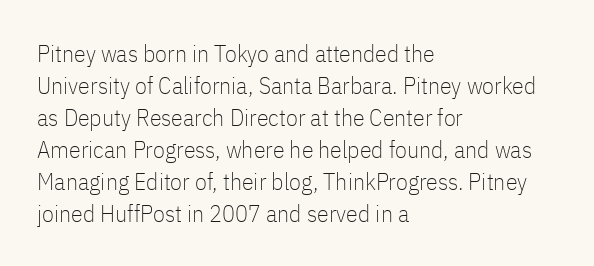
Q: Is the text bold? A: No.
Q: Is the text italic (slanted)? A: No, it is upright.
Q: Is the text underlined? A: No.
Q: How is the paragraph aligned? A: Left-aligned.
Q: Is the spacing between letters normal or unusually wide? A: Normal.
Q: Is the spacing between lines tight, normal or loose? A: Normal.
